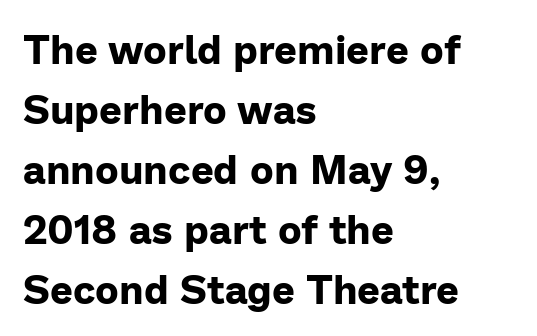
Evenly set lines give the paragraph a standard silhouette. Does the lettering tilt? It doesn't — this is upright. Heft: maximum for text — a bold. These lines stack with their left ends in a neat column. Spacing between characters is what you'd get straight out of the box.
